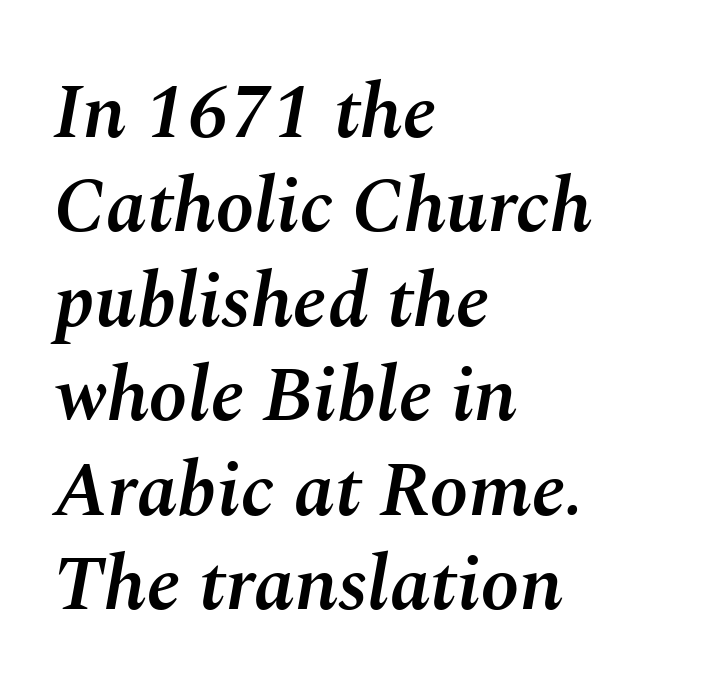
The image shows 78 px semibold type, italic (leaning right); set left-aligned, line spacing 1.21x, normal letter spacing, not underlined; medium stroke contrast and a medium x-height.
